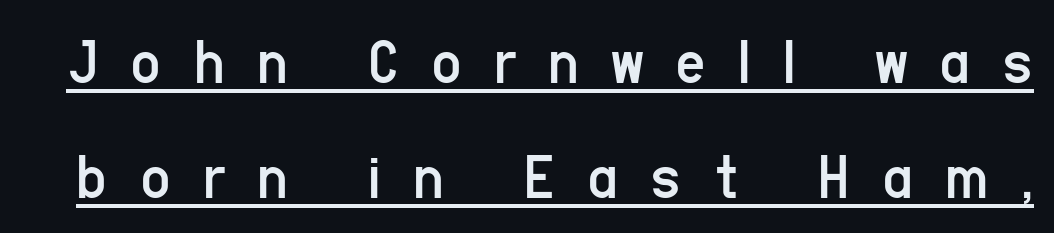
Q: Is the text bold? A: No.
Q: Is the text italic (slanted)? A: No, it is upright.
Q: Is the typeface a serif or a sans-serif typeface? A: Sans-serif.
Q: Is the text underlined? A: Yes.
Q: Is the spacing between letters normal or unusually wide? A: Unusually wide.
Q: Width (condensed, normal, or wide)? A: Condensed.
Q: Stroke contrast? A: Low.
Q: x-height? A: Medium.
Q: Monospaced? A: No.
